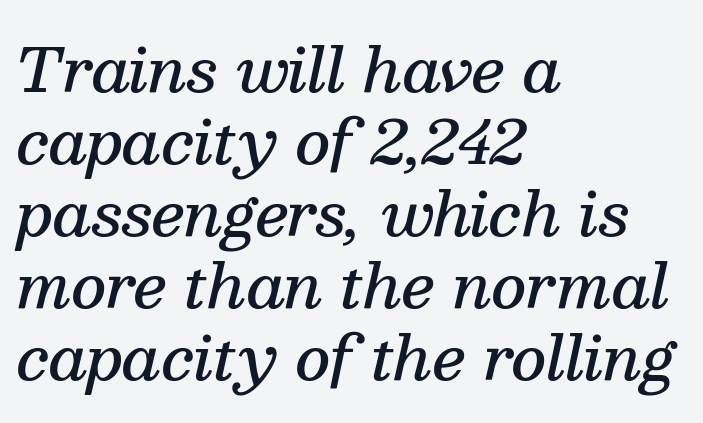
The image shows 60 px semibold serif type, italic (leaning right); set left-aligned, line spacing 1.2x, normal letter spacing, not underlined; medium stroke contrast and a medium x-height.
